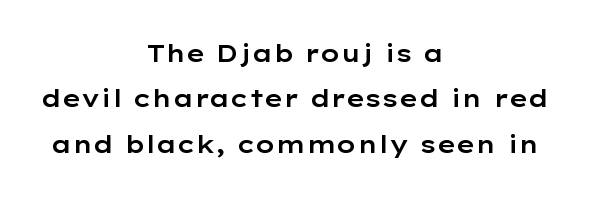
Q: Is the text italic (slanted)? A: No, it is upright.
Q: Is the text underlined? A: No.
Q: How is the paragraph aligned? A: Centered.
Q: Is the spacing between letters normal or unusually wide? A: Normal.
